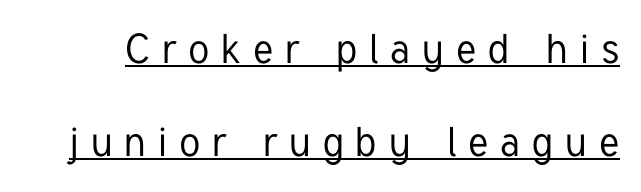
Substantial extra tracking has been applied to these lines. Is there much room between lines? Yes — plenty of vertical air separates them. Proportional: the letters do not fall into vertical columns. The lettering is marked with a stroke running underneath it.
